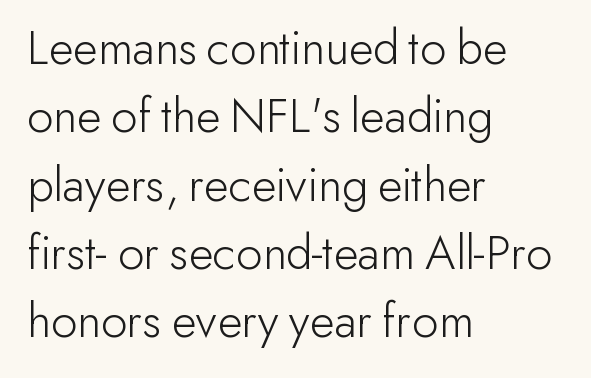
The image shows 51 px light sans-serif type, upright; set left-aligned, normal line spacing (1.34x), normal letter spacing, not underlined; low stroke contrast and a small x-height.
